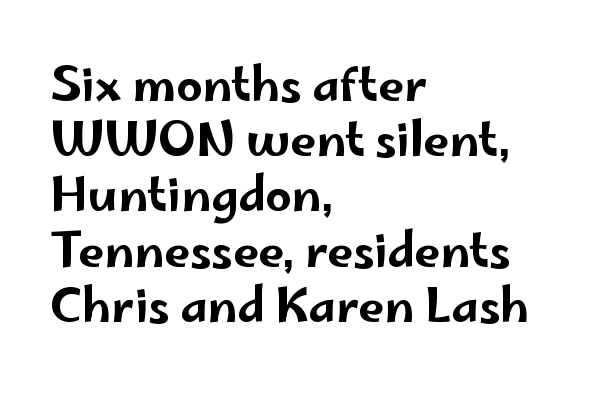
Look at the bottom of the vertical strokes: they stop flat, with no serifs. Observe the ordinary spacing: letters are neighbours, not strangers. Designer's note — italics off, roman on. Descender tails drop into unmarked territory. These lines are rendered in a variable-pitch font.
